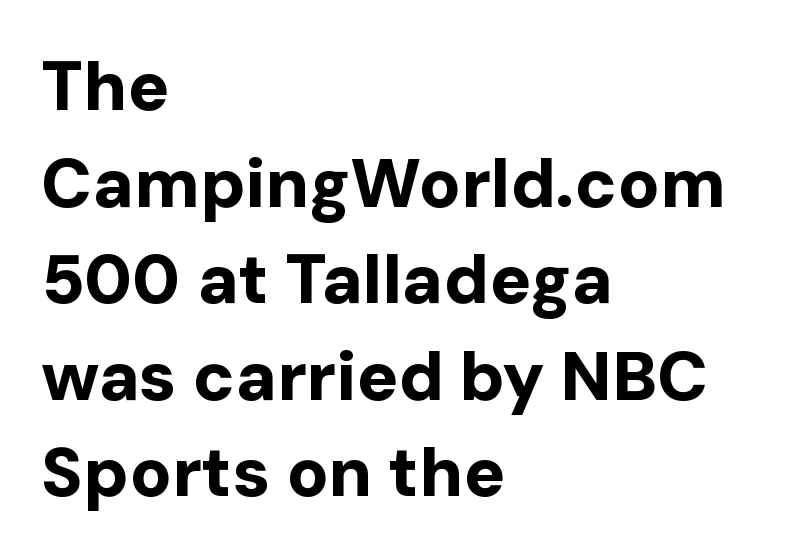
Students, this is bold: see how much ink each stroke carries. Each letter's strokes conclude bluntly, with no projecting serifs. The block of text has a typical density, with ordinary space between rows. Does the lettering tilt? It doesn't — this is upright. The zone under the glyphs is completely vacant.
